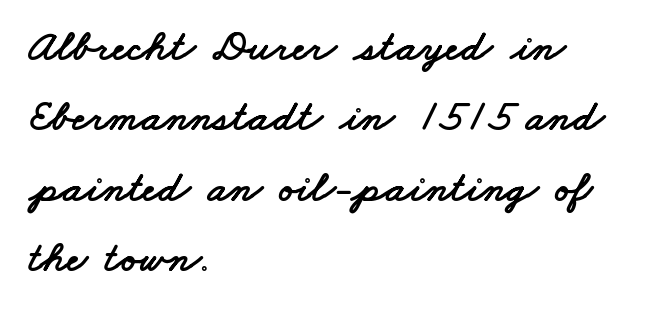
The lines are quadded left. Is this a sans? Yes — the strokes have no serifs. Normally led — the rows are evenly, conventionally spaced. Spacing verdict: proportional, widths tailored to each character. Honestly, the letter spacing is just normal — you wouldn't notice it. The space directly below the letters is spotless.
